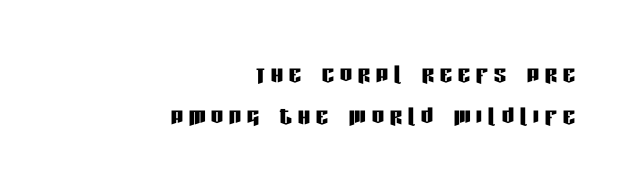
A typesetter would mark this as roman, not italic. The face used here is proportionally spaced, like ordinary book or web type. Check the space under the baseline: it is left empty. If you drew a ruler down the right edge, every line would touch it. The designer left line spacing at the default.
